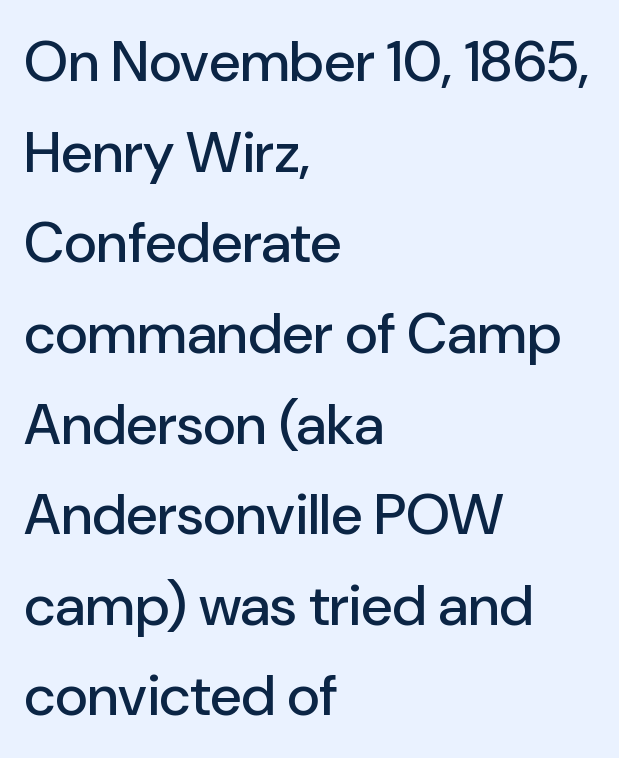
The image shows 57 px sans-serif type, upright; set left-aligned, normal line spacing (1.59x), normal letter spacing, not underlined; low stroke contrast and a medium x-height.
